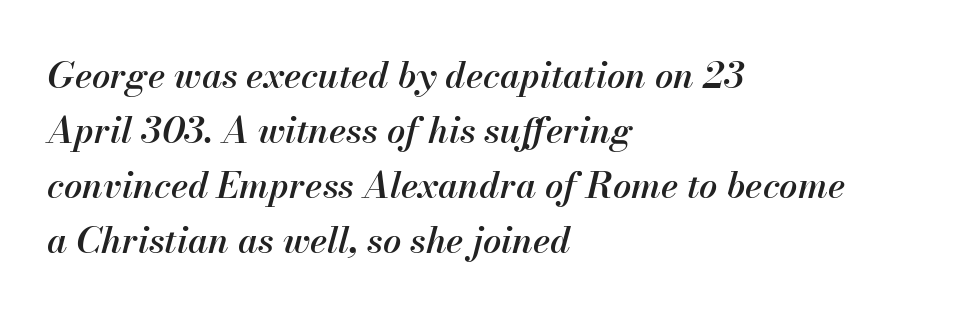
The image shows 36 px semibold type, italic (leaning right); set left-aligned, normal line spacing (1.53x), normal letter spacing, not underlined; medium stroke contrast and a small x-height.
